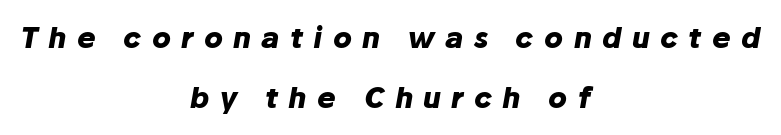
{"italic": "yes", "lean": "right", "slant_degrees": 10, "bold": "yes", "weight": "heavy", "width": "normal", "stroke_contrast": "low", "x_height": "medium", "monospaced": "no", "underline": "no", "align": "center", "line_spacing": "loose", "line_spacing_ratio": 2.14, "letter_spacing": "wide", "letter_spacing_em": 0.37, "glyph_px": 28}
